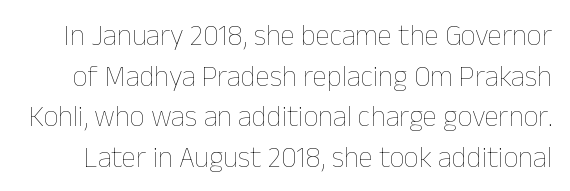
The image shows 29 px thin type, upright; set normal line spacing (1.4x), normal letter spacing, not underlined; low stroke contrast and a medium x-height.
